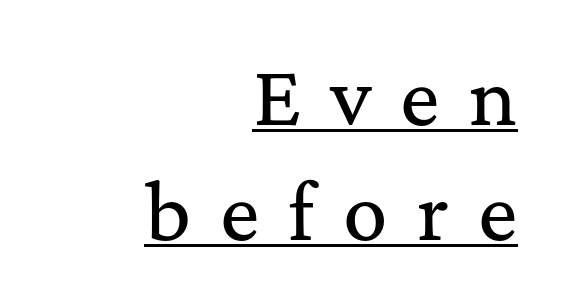
If you drew a line through each stem, it would be perfectly vertical. Is this a fixed-width face? No — the glyphs have proportional, varying widths. Is the block centered? No — it sits flush against the right margin. Every word sits above its own underline. Normally led — the rows are evenly, conventionally spaced.
